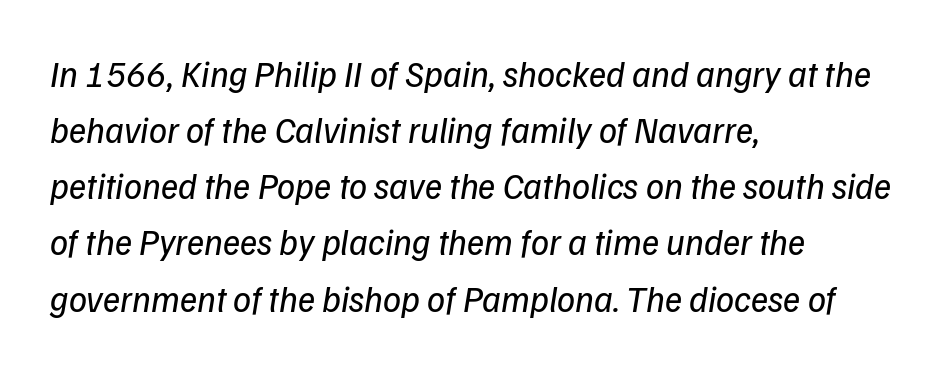
The image shows 36 px regular-weight sans-serif type; set left-aligned, normal line spacing (1.56x), normal letter spacing, not underlined; low stroke contrast and a medium x-height.
